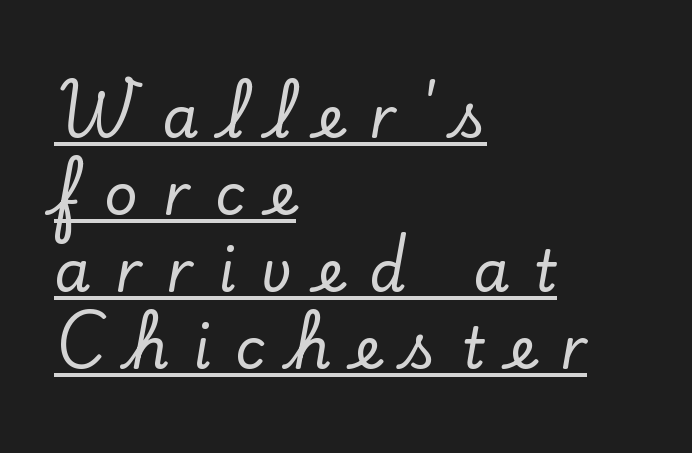
{"serif": "yes", "width": "normal", "stroke_contrast": "low", "x_height": "small", "monospaced": "no", "underline": "yes", "align": "left", "line_spacing": "normal", "line_spacing_ratio": 1.33, "letter_spacing": "wide", "letter_spacing_em": 0.43, "glyph_px": 58}
